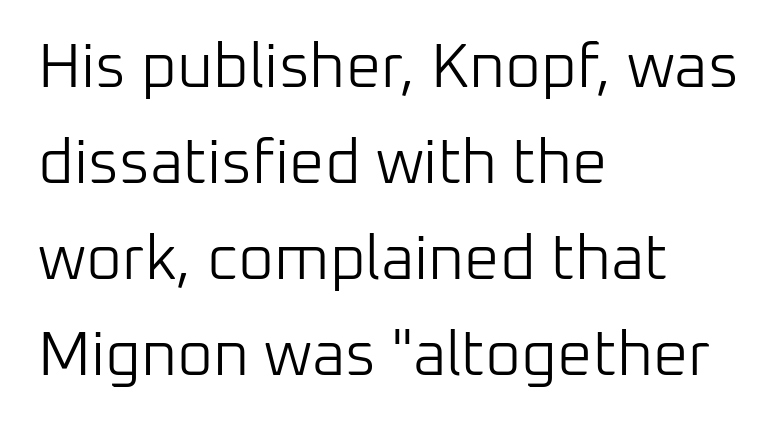
Q: Is the text bold? A: No.
Q: Is the text italic (slanted)? A: No, it is upright.
Q: Is the typeface a serif or a sans-serif typeface? A: Sans-serif.
Q: Is the text underlined? A: No.
Q: How is the paragraph aligned? A: Left-aligned.
Q: Is the spacing between letters normal or unusually wide? A: Normal.
Q: Is the spacing between lines tight, normal or loose? A: Normal.
Q: Width (condensed, normal, or wide)? A: Normal.
Q: Stroke contrast? A: Low.
Q: x-height? A: Medium.
Q: Monospaced? A: No.
